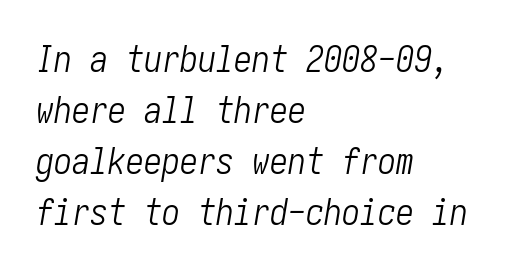
The image shows 36 px light, condensed type, italic (leaning right); set left-aligned, normal line spacing (1.42x), normal letter spacing, not underlined; low stroke contrast and a medium x-height.
